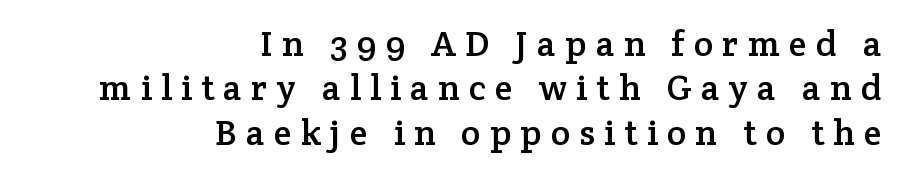
To sum up the face: it has serifs. Is there any slant? The stems are plumb. The glyphs are unaccompanied by any horizontal stroke below them. Tracking value appears strongly positive — letters spread wide. The lines are quadded right.
